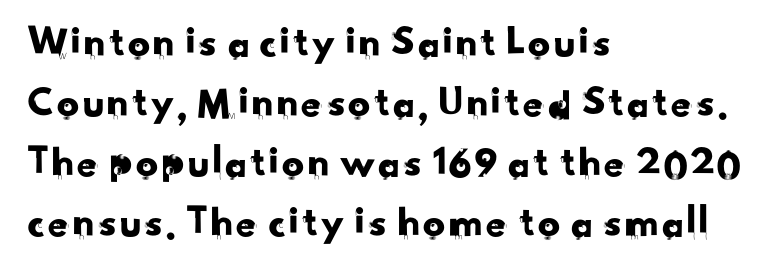
The image shows 44 px sans-serif type; set left-aligned, normal line spacing (1.36x), normal letter spacing, not underlined; low stroke contrast and a small x-height.
